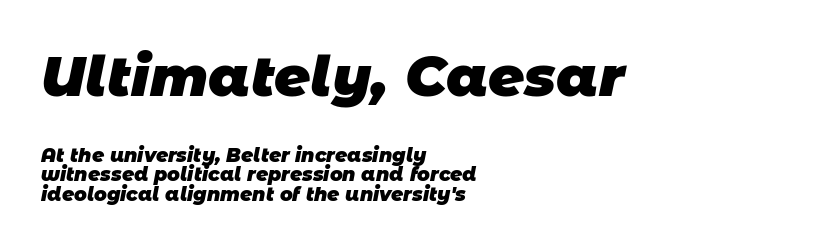
Grotesque or geometric, the face here clearly has no serifs. These lines stack with their left ends in a neat column. You'd pick this weight for a headline — it's a proper bold. If you measured baseline to baseline, you'd find a short distance. Scale decreases going downward across the two blocks.
